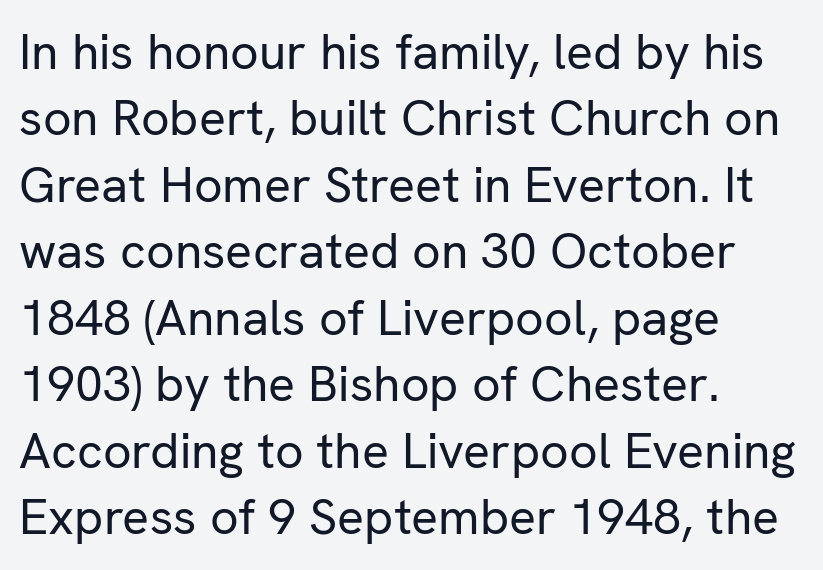
Descender tails drop into unmarked territory. Examine the stroke ends and you'll find no serifs. These lines sit exactly where default settings would place them. Every stem runs plumb, perpendicular to the baseline.
